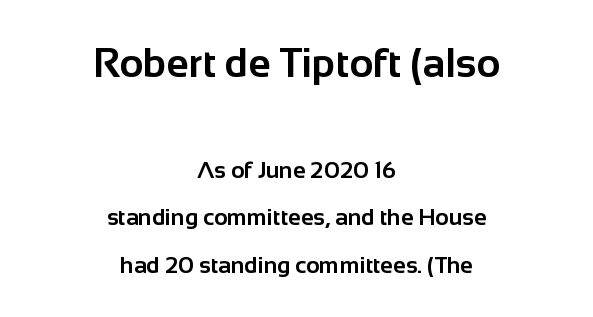
{"serif": "no", "italic": "no", "bold": "yes", "weight": "bold", "width": "normal", "stroke_contrast": "low", "x_height": "medium", "monospaced": "no", "underline": "no", "align": "center", "line_spacing": "loose", "line_spacing_ratio": 2.07, "letter_spacing": "normal", "letter_spacing_em": 0.0, "larger_block": "first", "size_ratio": 1.78, "glyph_px": 41}
